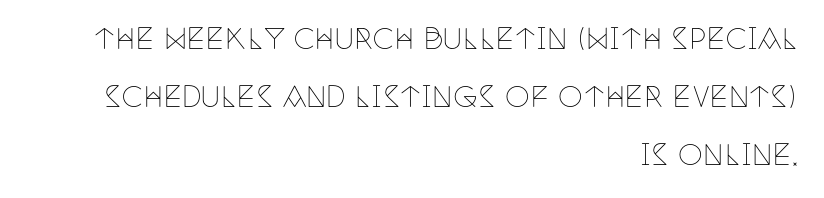
{"serif": "yes", "italic": "no", "bold": "no", "weight": "thin", "width": "condensed", "stroke_contrast": "low", "x_height": "large", "monospaced": "no", "underline": "no", "align": "right", "line_spacing": "loose", "line_spacing_ratio": 2.08, "letter_spacing": "normal", "letter_spacing_em": 0.0, "glyph_px": 28}
